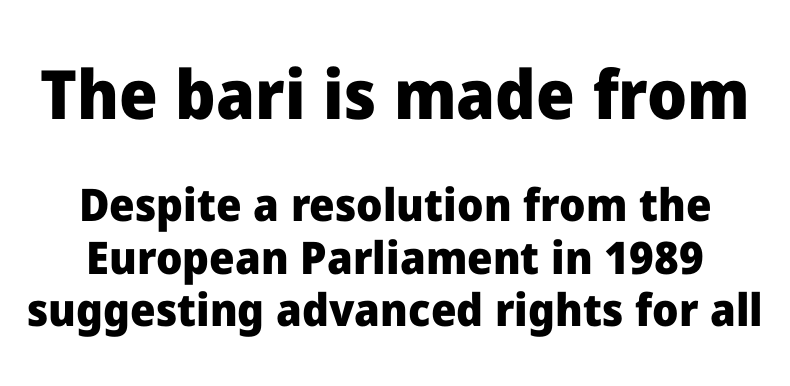
Heft: maximum for text — a bold. Are there feet on the stems? There aren't — it's a sans. Looks like regular typesetting: each glyph gets only the width it needs. Only glyphs here, with clear space below each row. There is no visible air inserted between adjacent glyphs. Posture: upright roman.
